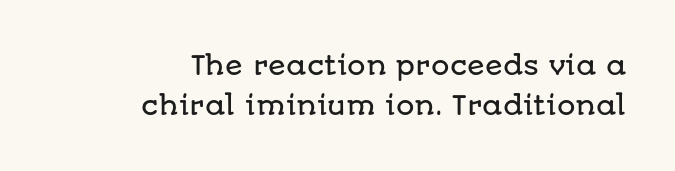
Is the letter spacing exaggerated? No — it looks like the ordinary default. One-word summary of the alignment: right. Does the lettering tilt? It doesn't — this is upright. Bare-footed words on every line. This sample keeps an unexceptional amount of space between lines.
